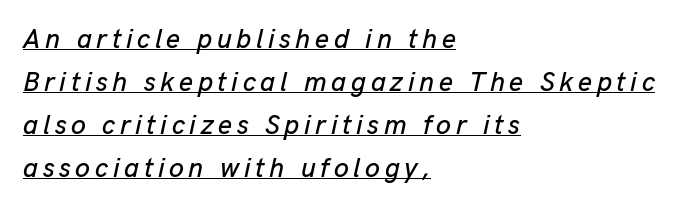
The image shows 27 px text type, italic (leaning right); set left-aligned, normal line spacing (1.59x), underlined.
